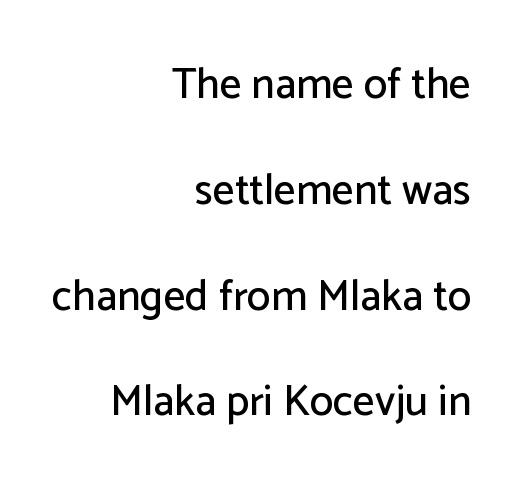
The image shows 43 px sans-serif type, upright; set right-aligned, loose line spacing (2.46x), normal letter spacing, not underlined; low stroke contrast and a medium x-height.
